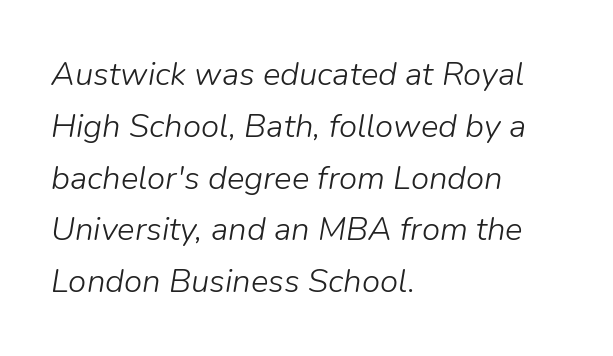
Q: Is the text bold? A: No.
Q: Is the text italic (slanted)? A: Yes, it leans right by about 9 degrees.
Q: Is the text underlined? A: No.
Q: How is the paragraph aligned? A: Left-aligned.
Q: Is the spacing between letters normal or unusually wide? A: Normal.
Q: Is the spacing between lines tight, normal or loose? A: Normal.
Q: Width (condensed, normal, or wide)? A: Normal.
Q: Stroke contrast? A: Low.
Q: x-height? A: Medium.
Q: Monospaced? A: No.
